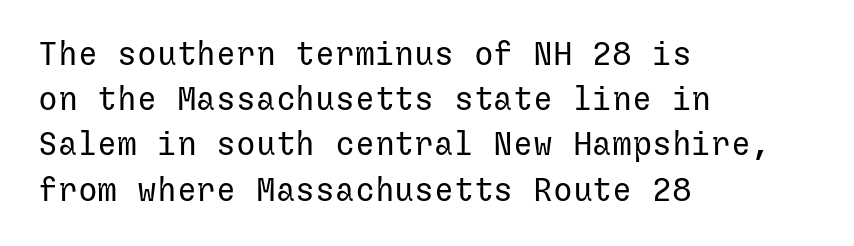
Q: Is the text bold? A: No.
Q: Is the text italic (slanted)? A: No, it is upright.
Q: Is the typeface a serif or a sans-serif typeface? A: Sans-serif.
Q: Is the text underlined? A: No.
Q: How is the paragraph aligned? A: Left-aligned.
Q: Is the spacing between letters normal or unusually wide? A: Normal.
Q: Is the spacing between lines tight, normal or loose? A: Normal.
Q: Width (condensed, normal, or wide)? A: Normal.
Q: Stroke contrast? A: Low.
Q: x-height? A: Medium.
